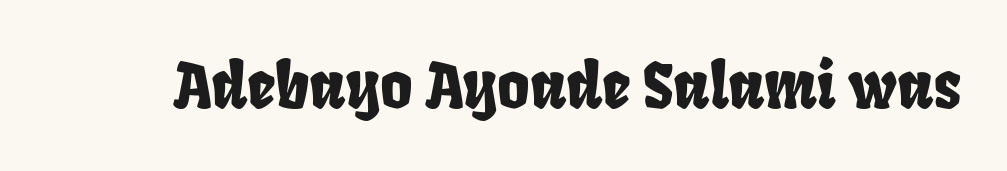
Q: Is the typeface a serif or a sans-serif typeface? A: Sans-serif.
Q: Is the text underlined? A: No.
Q: Is the spacing between letters normal or unusually wide? A: Normal.
Q: Width (condensed, normal, or wide)? A: Condensed.
Q: Stroke contrast? A: Low.
Q: x-height? A: Large.
Q: Monospaced? A: No.
